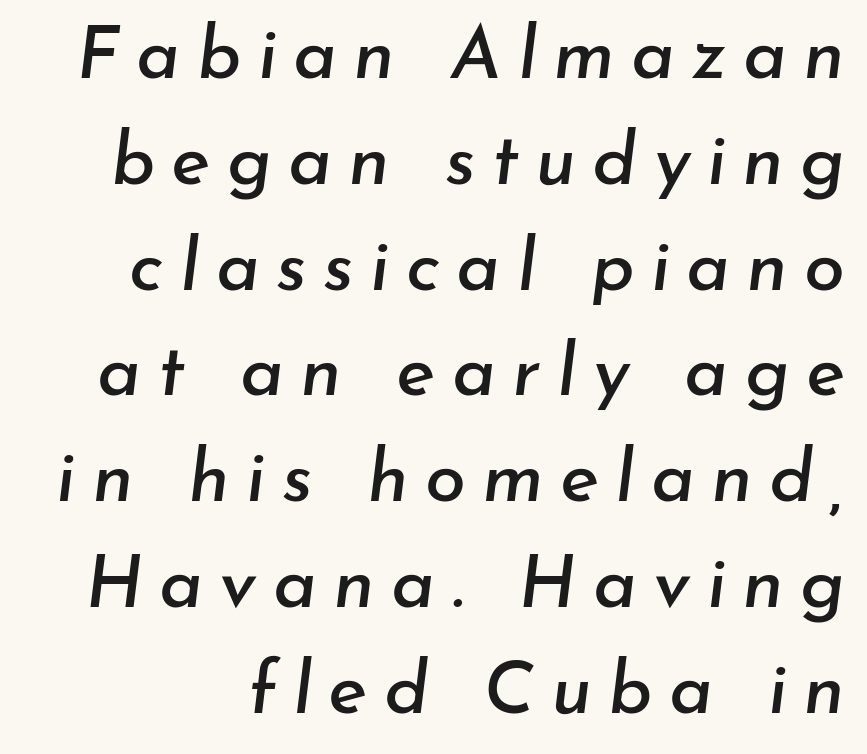
Q: Is the text italic (slanted)? A: Yes, it leans right by about 7 degrees.
Q: Is the text underlined? A: No.
Q: Is the spacing between letters normal or unusually wide? A: Unusually wide.
Q: Is the spacing between lines tight, normal or loose? A: Normal.
Q: Width (condensed, normal, or wide)? A: Normal.
Q: Stroke contrast? A: Low.
Q: x-height? A: Small.
Q: Monospaced? A: No.
